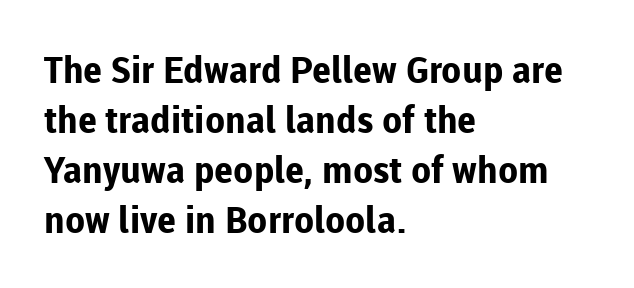
Q: Is the text bold? A: Yes.
Q: Is the text italic (slanted)? A: No, it is upright.
Q: Is the typeface a serif or a sans-serif typeface? A: Sans-serif.
Q: Is the text underlined? A: No.
Q: How is the paragraph aligned? A: Left-aligned.
Q: Is the spacing between letters normal or unusually wide? A: Normal.
Q: Is the spacing between lines tight, normal or loose? A: Normal.
Q: Width (condensed, normal, or wide)? A: Normal.
Q: Stroke contrast? A: Low.
Q: x-height? A: Medium.
Q: Monospaced? A: No.
